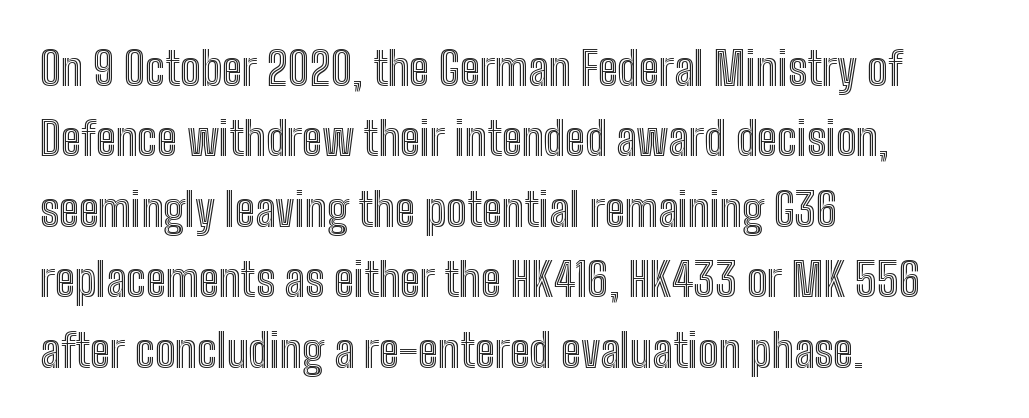
Is this a fixed-width face? No — the glyphs have proportional, varying widths. The strip under each line holds only bare page. Ordinary non-slanted type is in use. These lines keep a tight, regular rhythm from letter to letter. Typeset ragged right — the left edge is the straight one.
